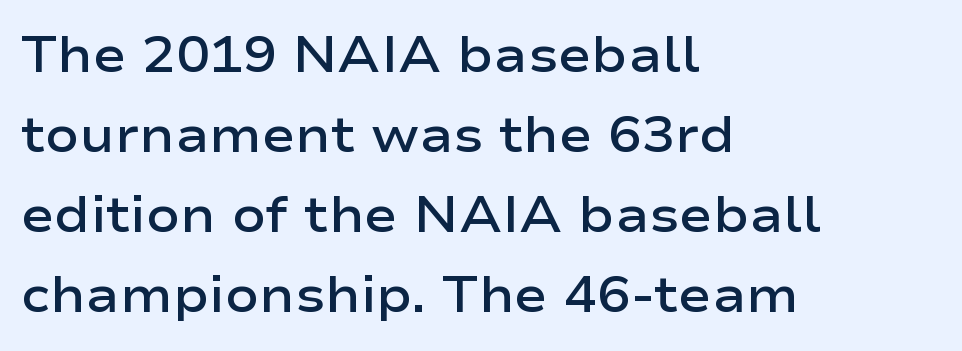
The image shows 50 px semibold, wide sans-serif type, upright; set left-aligned, normal line spacing (1.6x), normal letter spacing, not underlined; low stroke contrast and a medium x-height.
